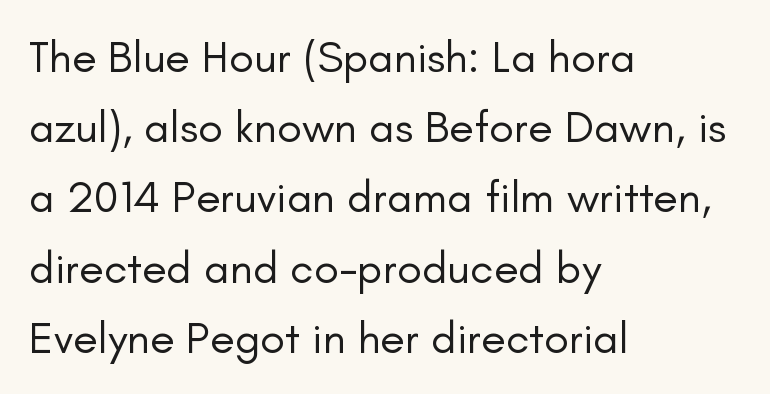
{"serif": "no", "italic": "no", "bold": "no", "weight": "regular", "width": "normal", "stroke_contrast": "low", "x_height": "small", "monospaced": "no", "underline": "no", "align": "left", "line_spacing": "normal", "line_spacing_ratio": 1.56, "letter_spacing": "normal", "letter_spacing_em": 0.0, "glyph_px": 45}
